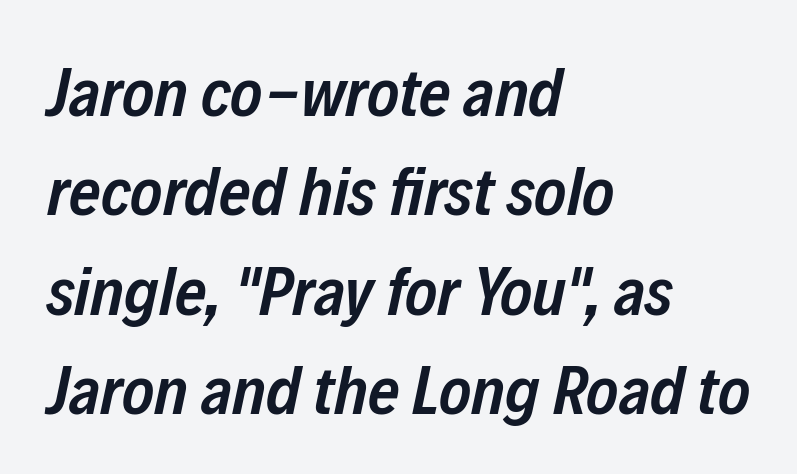
Slanted lettering throughout. This sample uses plain, unmodified letter spacing. Horizontally, the lines are justified to the leading edge only. Think of a printed novel: that variable character pitch is what you see here. Notice the strokes are somewhat thickened but not fully heavy: this is a semibold.
